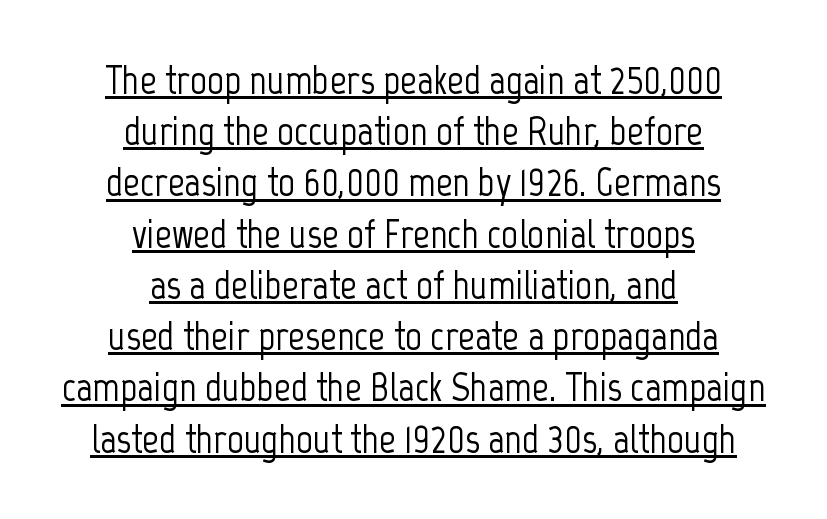
If you folded the block vertically in half, each line would mirror itself in length. Note the varied advance widths — an 'i' is clearly narrower than an 'm'. This block has exactly the height ordinary leading produces. Beneath each row of characters lies a ruled line. The line texture is even and compact thanks to regular tracking.
